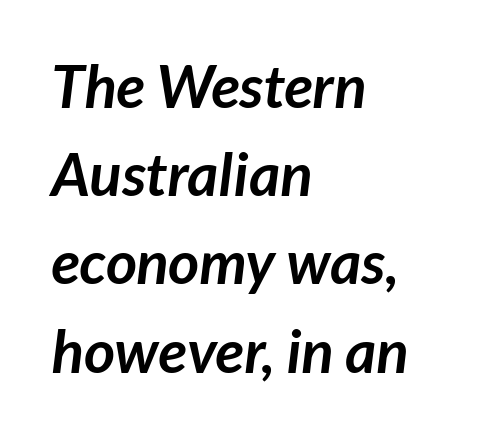
{"serif": "no", "bold": "yes", "weight": "semibold", "width": "normal", "stroke_contrast": "low", "x_height": "medium", "monospaced": "no", "underline": "no", "align": "left", "line_spacing": "normal", "line_spacing_ratio": 1.47, "letter_spacing": "normal", "letter_spacing_em": 0.0, "glyph_px": 60}
